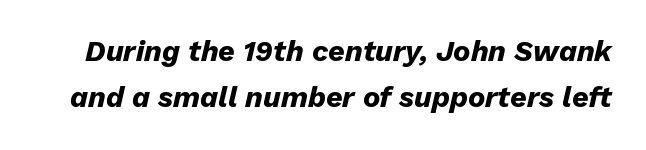
The image shows 29 px heavy type, italic (leaning right); set normal line spacing (1.59x), normal letter spacing, not underlined; low stroke contrast and a medium x-height.
